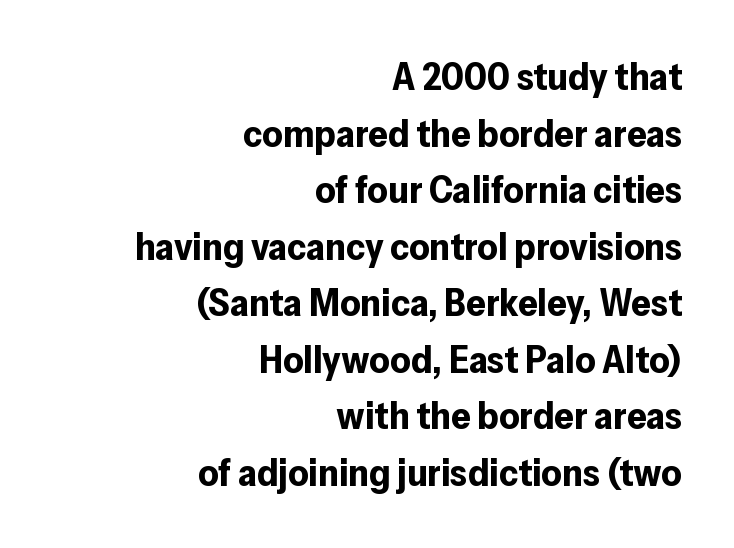
This is the regular roman posture of the typeface. Anything drawn beneath the words? Only blank space. As a designer I'd log this as weight 700, bold. These lines are composed in type without serifs.
